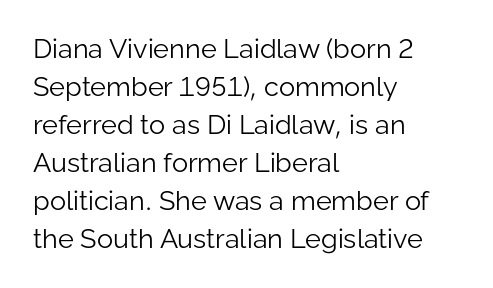
The designer left line spacing at the default. A classic flush-left, rag-right setting is used for this passage. The font sits on the lighter half of the weight spectrum, regular included. The letters stand straight up with perfectly vertical stems. No word sits above an underline.
